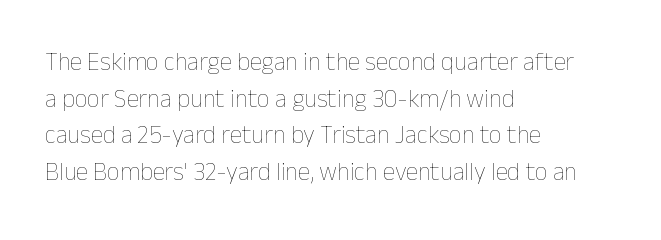
The image shows 25 px text type, upright; set left-aligned, normal line spacing (1.47x), normal letter spacing, not underlined.
